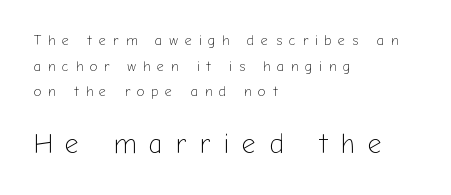
{"italic": "no", "bold": "no", "underline": "no", "align": "left", "line_spacing_ratio": 1.83, "letter_spacing": "wide", "letter_spacing_em": 0.49, "larger_block": "second", "size_ratio": 1.93, "glyph_px": 27}
